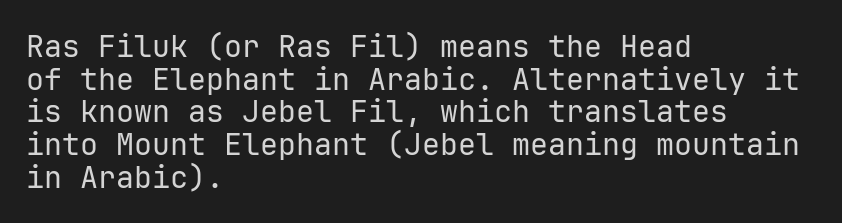
Unmarked baselines from the first word to the last. Characters follow at the spacing the type designer built in. The letters stand upright; this is a roman face. Each letter, wide or thin by design, is forced into the same width here. These lines are set flush left with a ragged right edge. Students, observe: this is what under-led, compact text looks like.
